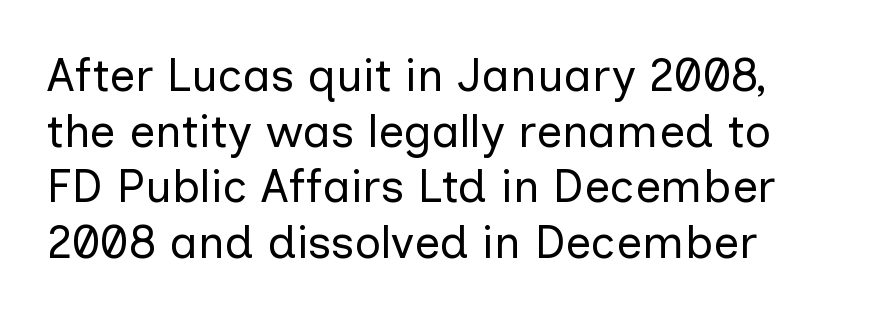
Q: Is the text bold? A: No.
Q: Is the text italic (slanted)? A: No, it is upright.
Q: Is the typeface a serif or a sans-serif typeface? A: Sans-serif.
Q: Is the text underlined? A: No.
Q: Is the spacing between letters normal or unusually wide? A: Normal.
Q: Width (condensed, normal, or wide)? A: Normal.
Q: Stroke contrast? A: Low.
Q: x-height? A: Medium.
Q: Monospaced? A: No.
